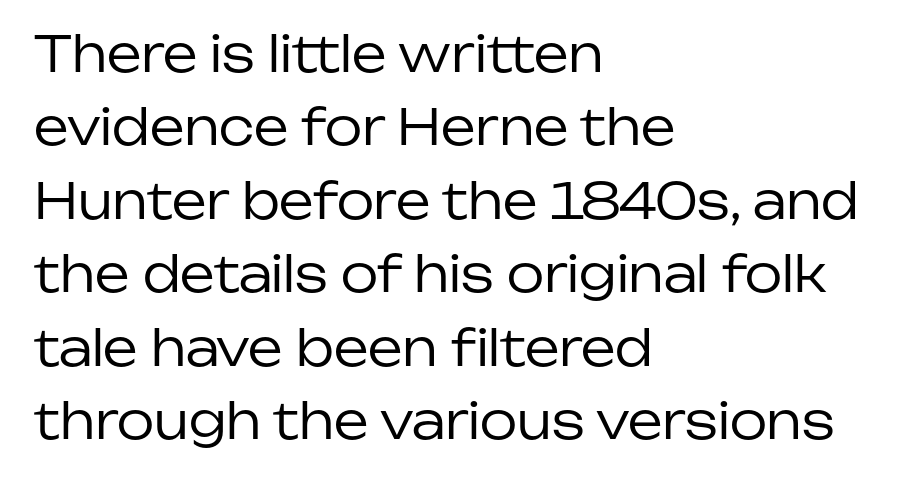
Q: Is the text bold? A: No.
Q: Is the text italic (slanted)? A: No, it is upright.
Q: Is the typeface a serif or a sans-serif typeface? A: Sans-serif.
Q: Is the text underlined? A: No.
Q: How is the paragraph aligned? A: Left-aligned.
Q: Is the spacing between letters normal or unusually wide? A: Normal.
Q: Is the spacing between lines tight, normal or loose? A: Normal.
Q: Width (condensed, normal, or wide)? A: Normal.
Q: Stroke contrast? A: Low.
Q: x-height? A: Medium.
Q: Monospaced? A: No.
